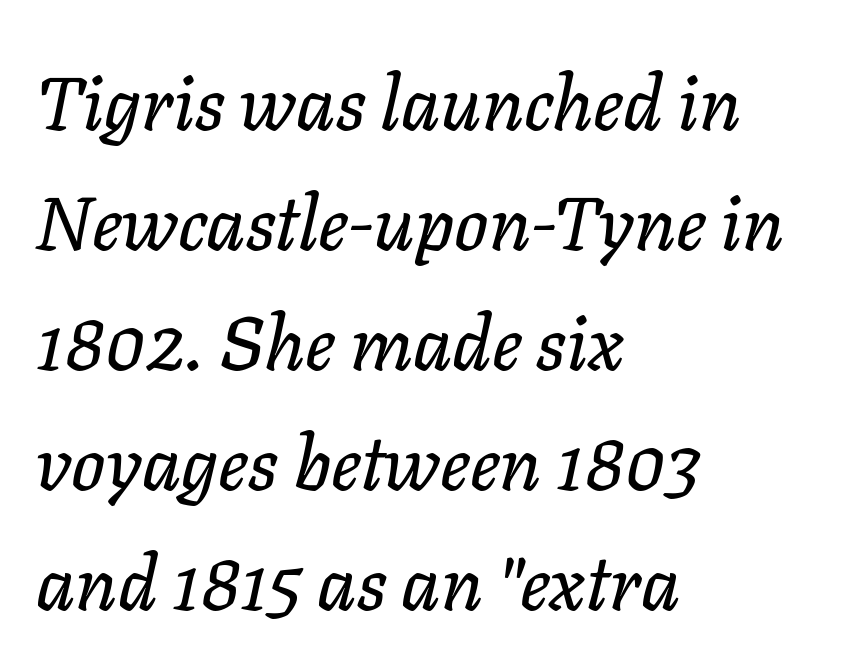
Tracking here is standard; glyphs follow each other at the usual distance. Do the characters align in a grid? No, the font is proportional. Short and long lines alike share a common starting point at left. Bare-footed words on every line.
